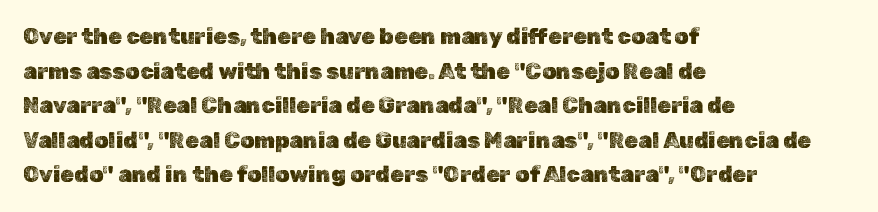
The setting favours the left margin, as ordinary paragraphs usually do. The letters stand straight up with perfectly vertical stems. Baseline-to-baseline distance is the conventional proportion of letter height. Beneath every word, the page is bare. Is the letter spacing exaggerated? No — it looks like the ordinary default.
